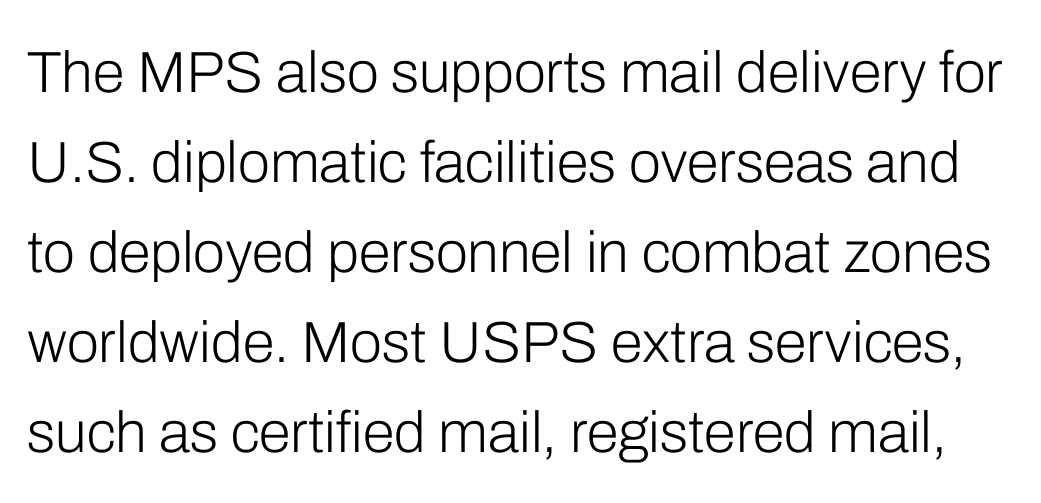
Q: Is the text bold? A: No.
Q: Is the text italic (slanted)? A: No, it is upright.
Q: Is the typeface a serif or a sans-serif typeface? A: Sans-serif.
Q: Is the text underlined? A: No.
Q: Is the spacing between letters normal or unusually wide? A: Normal.
Q: Is the spacing between lines tight, normal or loose? A: Normal.
Q: Width (condensed, normal, or wide)? A: Normal.
Q: Stroke contrast? A: Low.
Q: x-height? A: Medium.
Q: Monospaced? A: No.
